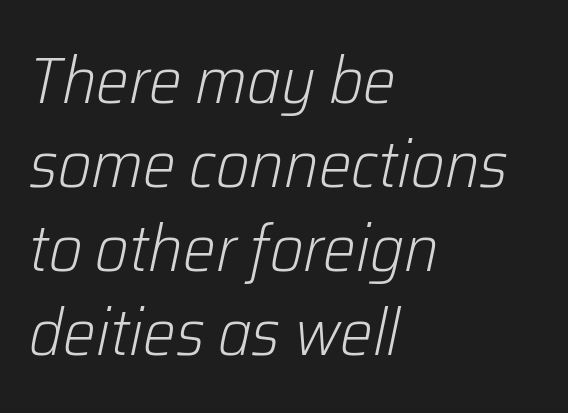
{"italic": "yes", "lean": "right", "slant_degrees": 12, "bold": "no", "weight": "light", "width": "normal", "stroke_contrast": "low", "x_height": "medium", "monospaced": "no", "underline": "no", "align": "left", "line_spacing": "normal", "line_spacing_ratio": 1.29, "letter_spacing": "normal", "letter_spacing_em": 0.0, "glyph_px": 65}
